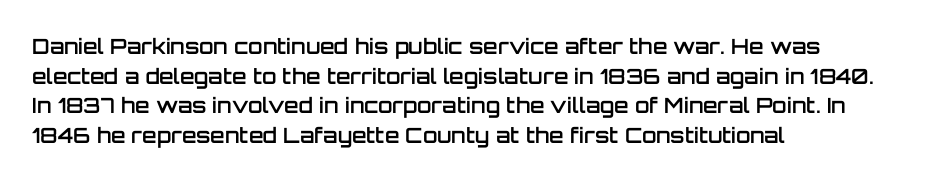
If you measured baseline to baseline, you'd find a middling distance. No italicization has been applied; the sample stays upright. If you drew a ruler down the left edge, every line would touch it. Has an underline been added? It has not. Semibold letterforms, between regular and bold. Here the glyphs are tracked normally, forming tight word shapes.
